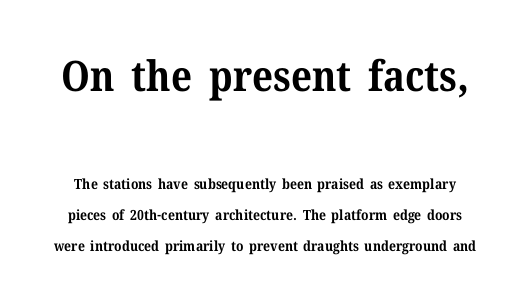
The face used here has the dense, thick strokes of a bold. The words here are not underlined. In terms of posture, this sample is upright. The passage shown stacks its lines with a broad gap. Spacing between characters is what you'd get straight out of the box. Do the characters align in a grid? No, the font is proportional.
